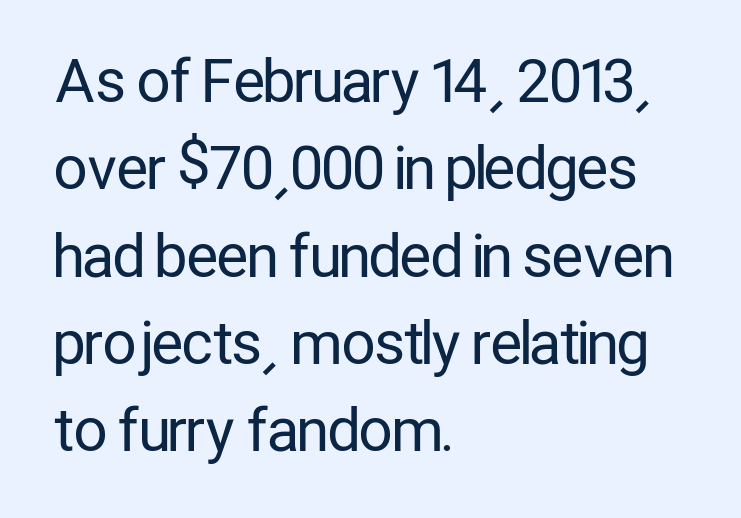
The image shows 59 px regular-weight, condensed sans-serif type, upright; set left-aligned, normal line spacing (1.48x), normal letter spacing, not underlined; low stroke contrast and a medium x-height.
